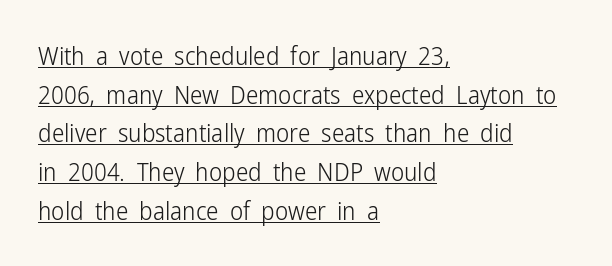
The image shows 25 px text type, upright; set left-aligned, normal line spacing (1.55x), normal letter spacing, underlined.
